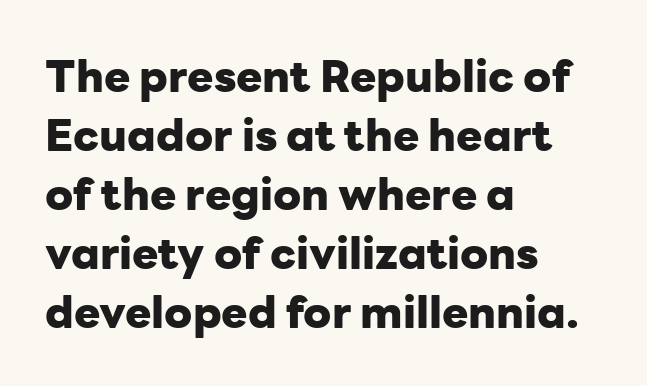
Q: Is the text bold? A: Yes.
Q: Is the text italic (slanted)? A: No, it is upright.
Q: Is the typeface a serif or a sans-serif typeface? A: Sans-serif.
Q: Is the text underlined? A: No.
Q: How is the paragraph aligned? A: Left-aligned.
Q: Is the spacing between letters normal or unusually wide? A: Normal.
Q: Is the spacing between lines tight, normal or loose? A: Normal.
Q: Width (condensed, normal, or wide)? A: Normal.
Q: Stroke contrast? A: Low.
Q: x-height? A: Medium.
Q: Monospaced? A: No.
